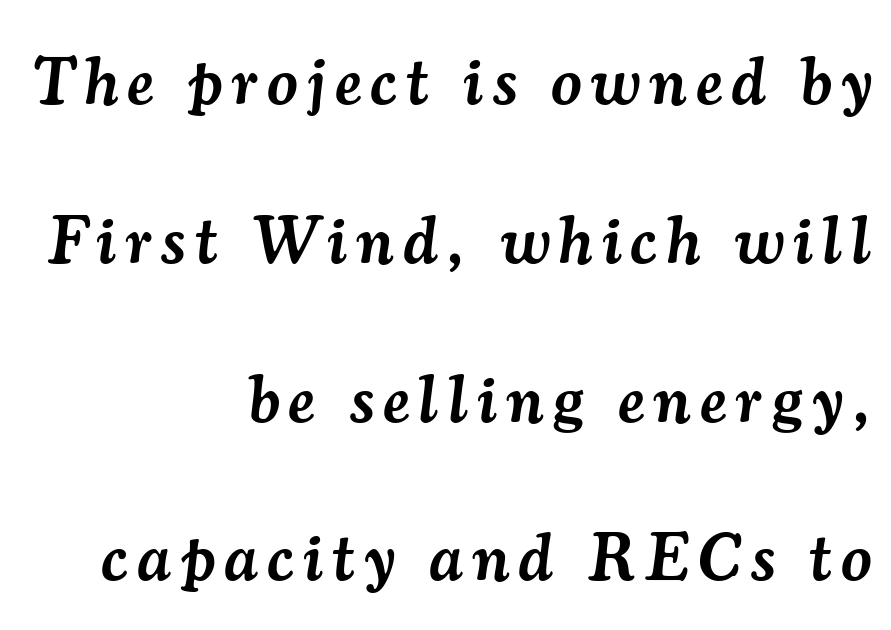
{"serif": "yes", "italic": "yes", "lean": "right", "slant_degrees": 7, "bold": "semi", "weight": "semibold", "width": "normal", "stroke_contrast": "medium", "x_height": "small", "monospaced": "no", "underline": "no", "align": "right", "line_spacing": "loose", "line_spacing_ratio": 2.37, "glyph_px": 67}
